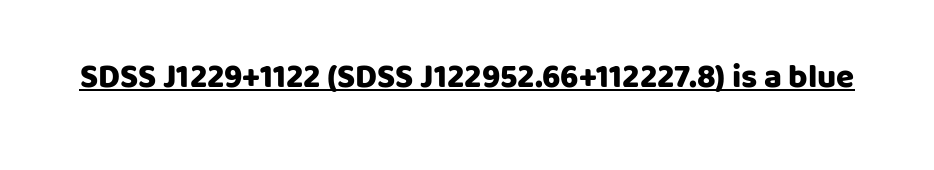
{"serif": "no", "italic": "no", "bold": "yes", "weight": "heavy", "width": "normal", "stroke_contrast": "low", "x_height": "large", "monospaced": "no", "underline": "yes", "letter_spacing": "normal", "letter_spacing_em": 0.0, "glyph_px": 33}
